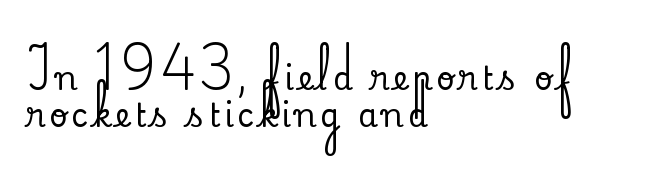
{"serif": "yes", "italic": "no", "width": "normal", "stroke_contrast": "low", "x_height": "small", "monospaced": "no", "underline": "no", "align": "left", "line_spacing_ratio": 1.17, "glyph_px": 32}
